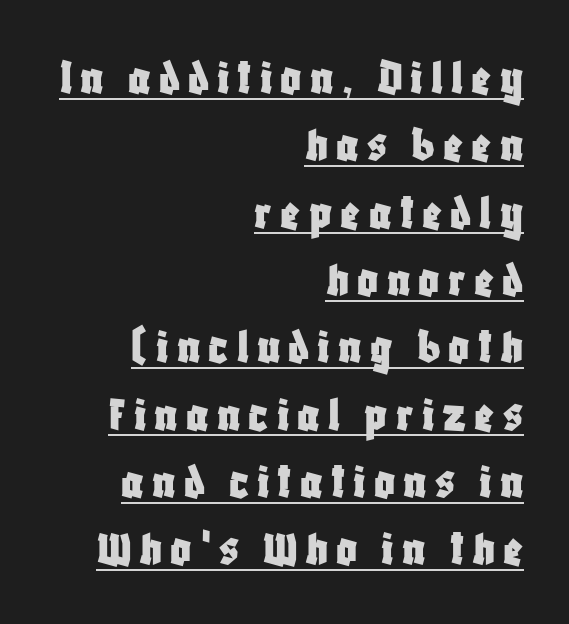
{"serif": "no", "italic": "no", "width": "condensed", "stroke_contrast": "low", "x_height": "large", "monospaced": "no", "underline": "yes", "align": "right", "line_spacing": "normal", "line_spacing_ratio": 1.32, "glyph_px": 51}
